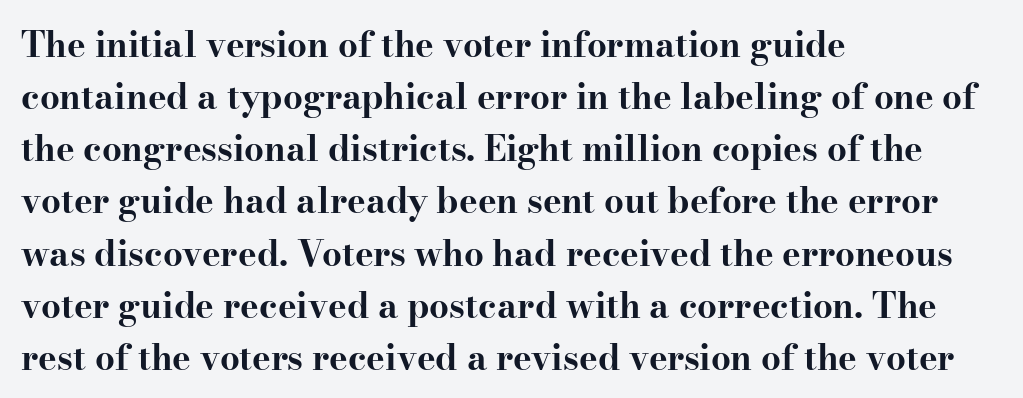
The image shows 35 px bold, wide serif type, upright; set left-aligned, normal line spacing (1.49x), normal letter spacing, not underlined; high stroke contrast and a small x-height.
